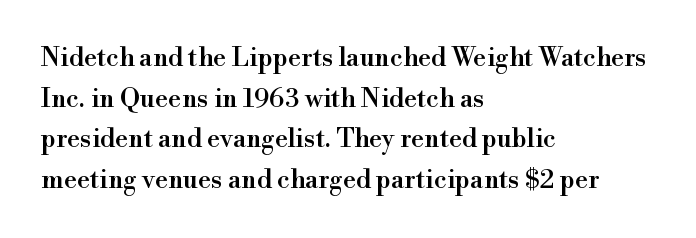
This rendering features lettering with no underline. How are the letters spaced? Ordinarily, with no added tracking. The setting favours the left margin, as ordinary paragraphs usually do. Does the lettering tilt? It doesn't — this is upright. Summary of vertical rhythm: regular, with standard interline spacing.
